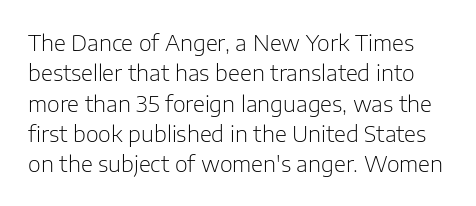
The image shows 22 px text type, upright; set normal line spacing (1.38x), normal letter spacing, not underlined.
